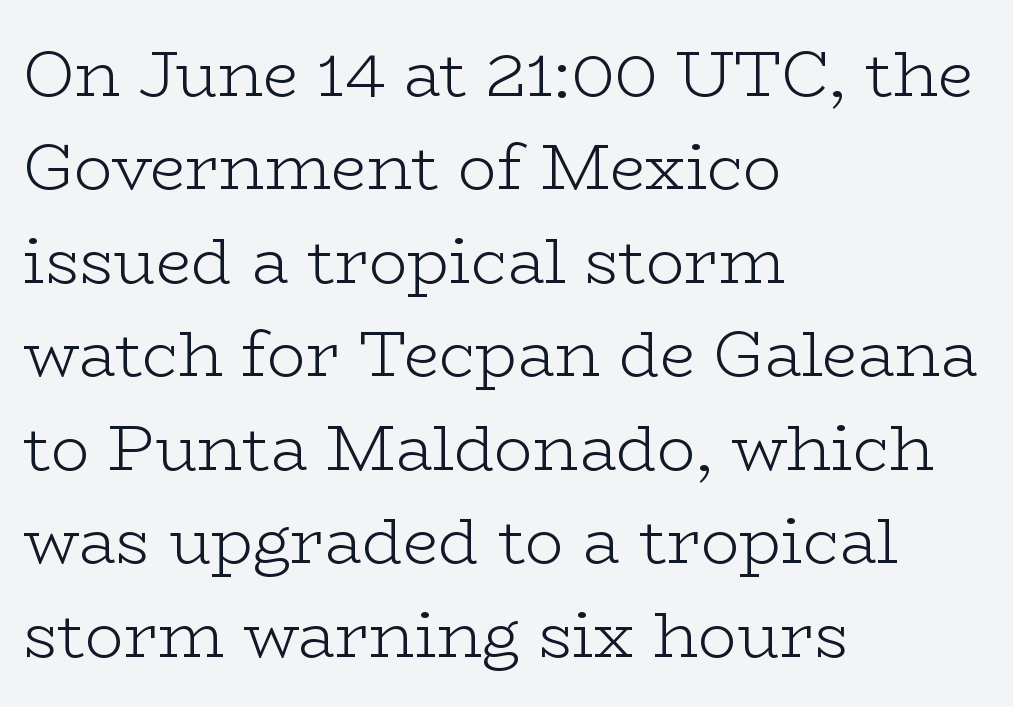
Q: Is the text bold? A: No.
Q: Is the text italic (slanted)? A: No, it is upright.
Q: Is the typeface a serif or a sans-serif typeface? A: Serif.
Q: Is the text underlined? A: No.
Q: How is the paragraph aligned? A: Left-aligned.
Q: Is the spacing between letters normal or unusually wide? A: Normal.
Q: Is the spacing between lines tight, normal or loose? A: Normal.
Q: Width (condensed, normal, or wide)? A: Wide.
Q: Stroke contrast? A: Low.
Q: x-height? A: Medium.
Q: Monospaced? A: No.
